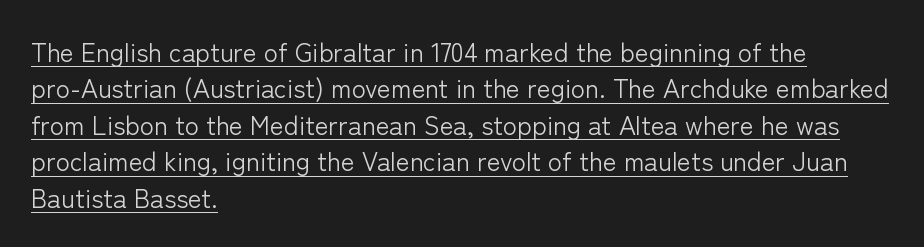
Q: Is the text bold? A: No.
Q: Is the text italic (slanted)? A: No, it is upright.
Q: Is the text underlined? A: Yes.
Q: How is the paragraph aligned? A: Left-aligned.
Q: Is the spacing between letters normal or unusually wide? A: Normal.
Q: Is the spacing between lines tight, normal or loose? A: Normal.
